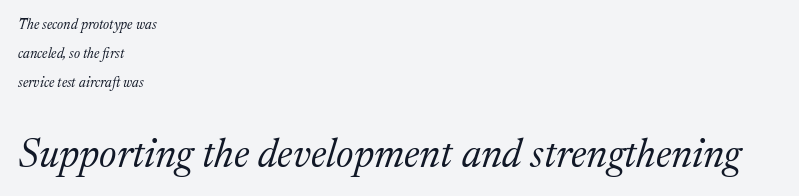
The typesetter chose a ragged-right arrangement here. The typography opts for an oblique posture over an upright one. Bold? No — there's no thickening of the strokes. Is this a sans? No — the strokes have serifs.
